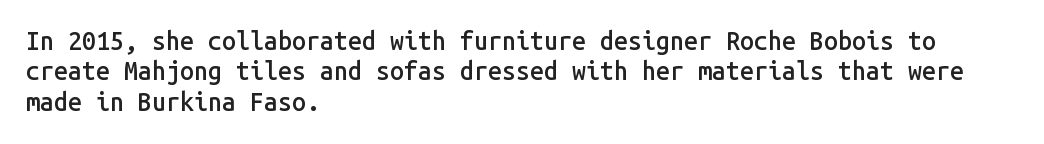
This is moderately heavy type, rendered in semibold. The lines are quadded left. The words here are not underlined. Look at the tracking — it's just the regular setting, nothing added. No italicization has been applied; the sample stays upright.
